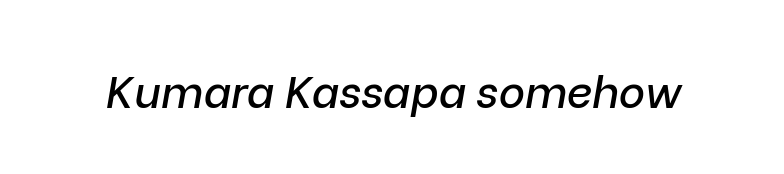
Q: Is the text italic (slanted)? A: Yes, it leans right by about 9 degrees.
Q: Is the text underlined? A: No.
Q: Is the spacing between letters normal or unusually wide? A: Normal.
Q: Width (condensed, normal, or wide)? A: Normal.
Q: Stroke contrast? A: Low.
Q: x-height? A: Medium.
Q: Monospaced? A: No.
